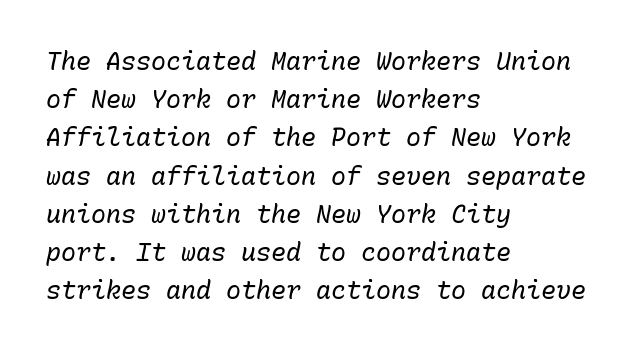
The image shows 25 px text type, italic (leaning right); set left-aligned, normal line spacing (1.53x), normal letter spacing, not underlined.
